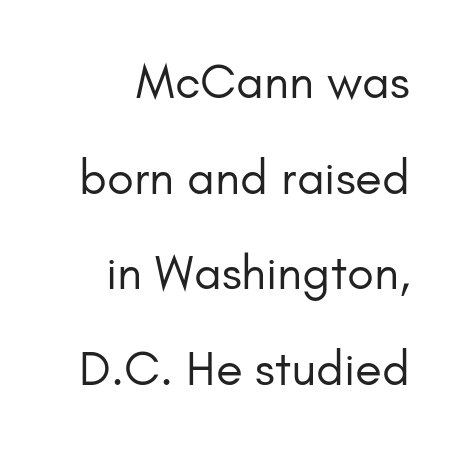
Q: Is the text bold? A: No.
Q: Is the text italic (slanted)? A: No, it is upright.
Q: Is the typeface a serif or a sans-serif typeface? A: Sans-serif.
Q: Is the text underlined? A: No.
Q: How is the paragraph aligned? A: Right-aligned.
Q: Is the spacing between letters normal or unusually wide? A: Normal.
Q: Is the spacing between lines tight, normal or loose? A: Loose.
Q: Width (condensed, normal, or wide)? A: Normal.
Q: Stroke contrast? A: Low.
Q: x-height? A: Small.
Q: Monospaced? A: No.
